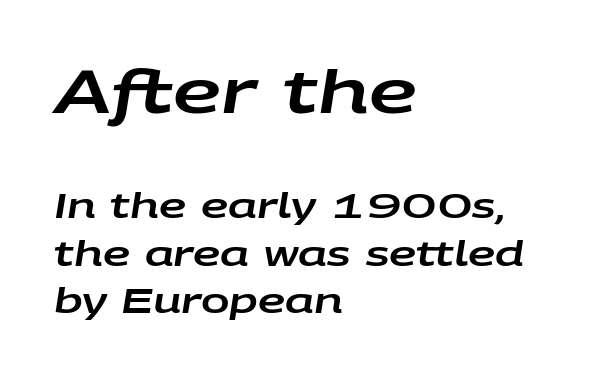
The image shows 60 px wide type, italic (leaning right); set left-aligned, normal line spacing (1.39x), normal letter spacing, not underlined; the first (top) block is 1.76x larger; low stroke contrast and a large x-height.
